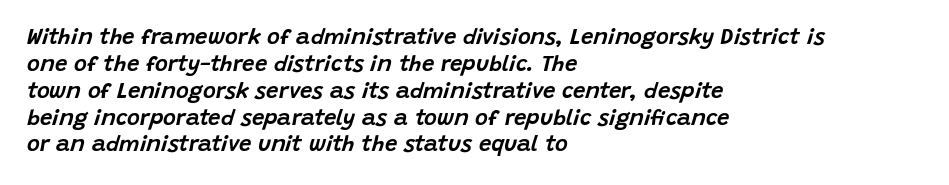
{"italic": "yes", "lean": "right", "slant_degrees": 15, "underline": "no", "align": "left", "line_spacing_ratio": 1.22, "letter_spacing": "normal", "letter_spacing_em": 0.0, "glyph_px": 22}
